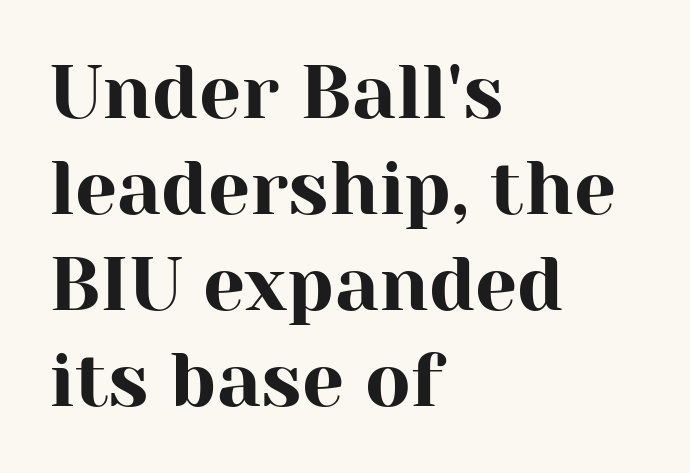
Q: Is the text italic (slanted)? A: No, it is upright.
Q: Is the typeface a serif or a sans-serif typeface? A: Serif.
Q: Is the text underlined? A: No.
Q: How is the paragraph aligned? A: Left-aligned.
Q: Is the spacing between letters normal or unusually wide? A: Normal.
Q: Is the spacing between lines tight, normal or loose? A: Normal.
Q: Width (condensed, normal, or wide)? A: Normal.
Q: Stroke contrast? A: High.
Q: x-height? A: Medium.
Q: Monospaced? A: No.
